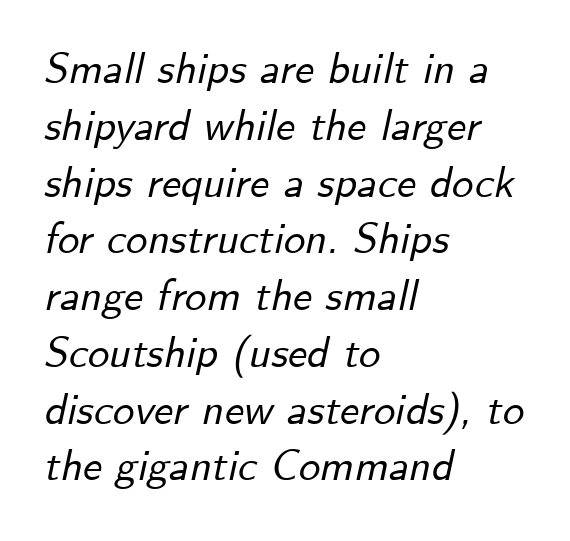
Q: Is the text italic (slanted)? A: Yes, it leans right by about 12 degrees.
Q: Is the text underlined? A: No.
Q: How is the paragraph aligned? A: Left-aligned.
Q: Is the spacing between letters normal or unusually wide? A: Normal.
Q: Is the spacing between lines tight, normal or loose? A: Normal.
Q: Width (condensed, normal, or wide)? A: Normal.
Q: Stroke contrast? A: Low.
Q: x-height? A: Small.
Q: Monospaced? A: No.
